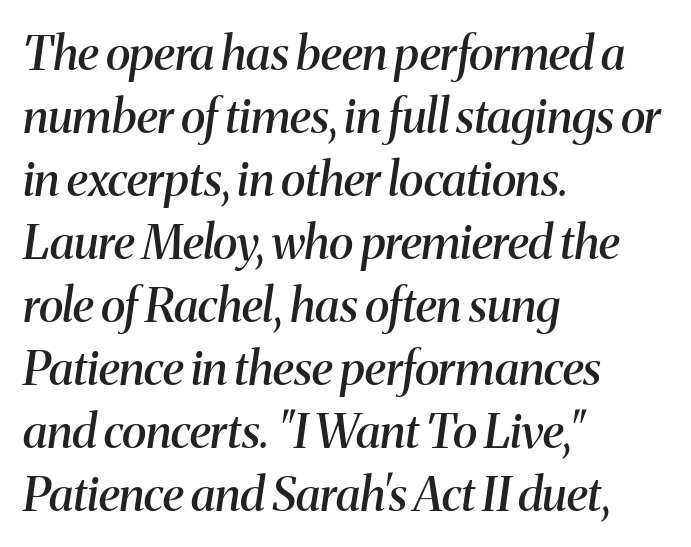
{"serif": "yes", "italic": "yes", "lean": "right", "slant_degrees": 8, "bold": "semi", "weight": "semibold", "width": "normal", "stroke_contrast": "medium", "x_height": "medium", "monospaced": "no", "underline": "no", "align": "left", "line_spacing": "normal", "line_spacing_ratio": 1.34, "letter_spacing": "normal", "letter_spacing_em": 0.0, "glyph_px": 47}
